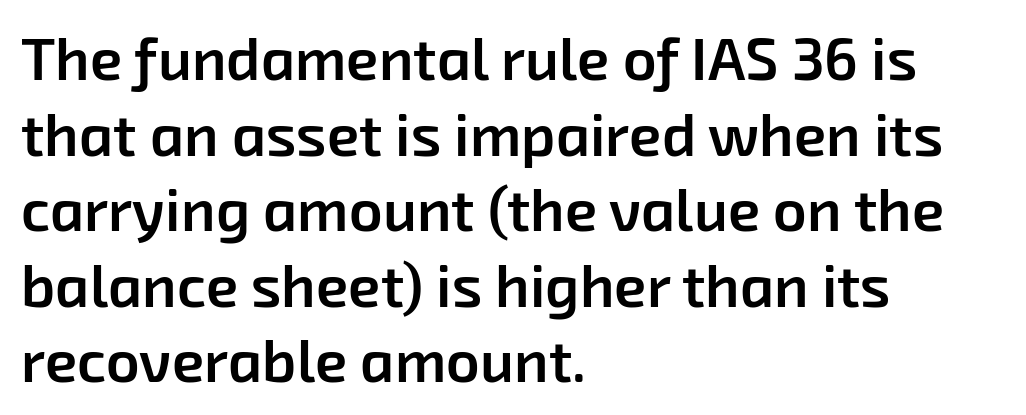
The image shows 59 px semibold sans-serif type; set left-aligned, normal line spacing (1.28x), normal letter spacing, not underlined; low stroke contrast and a medium x-height.
